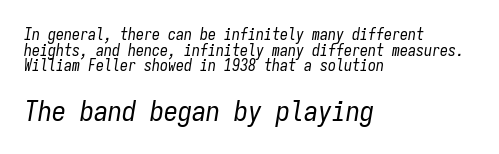
{"italic": "yes", "lean": "right", "slant_degrees": 9, "bold": "no", "weight": "regular", "width": "condensed", "stroke_contrast": "low", "x_height": "medium", "monospaced": "yes", "underline": "no", "align": "left", "line_spacing": "tight", "line_spacing_ratio": 0.98, "letter_spacing": "normal", "letter_spacing_em": 0.0, "larger_block": "second", "size_ratio": 1.75, "glyph_px": 28}
